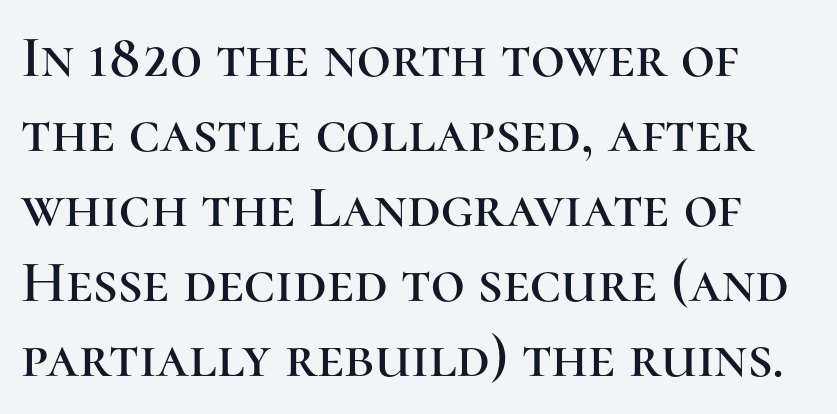
{"serif": "yes", "italic": "no", "width": "normal", "stroke_contrast": "high", "x_height": "medium", "monospaced": "no", "underline": "no", "line_spacing": "normal", "line_spacing_ratio": 1.27, "letter_spacing": "normal", "letter_spacing_em": 0.0, "glyph_px": 59}
